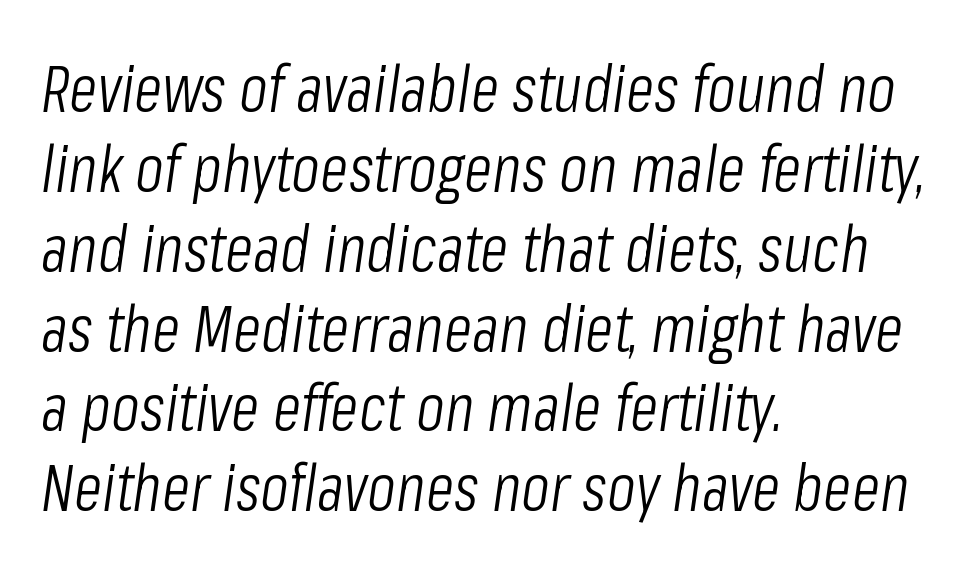
The rendering uses natural spacing where letterforms have individual widths. No extra ink here — the face is not bold. Glance below the letters and you will spot only blank space. Reading down the block, your eye returns to a fixed left position each line. You can tell it's italic because the verticals aren't actually vertical.
